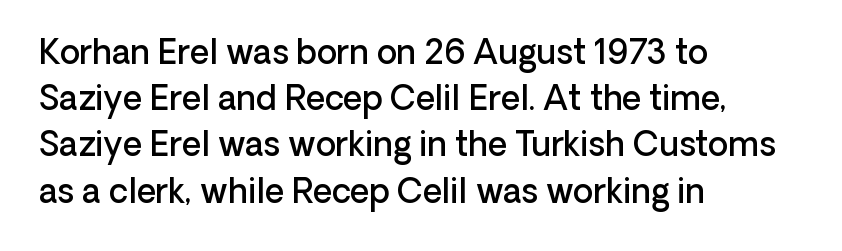
The image shows 33 px semibold sans-serif type, upright; set left-aligned, normal line spacing (1.4x), normal letter spacing, not underlined; low stroke contrast and a medium x-height.
